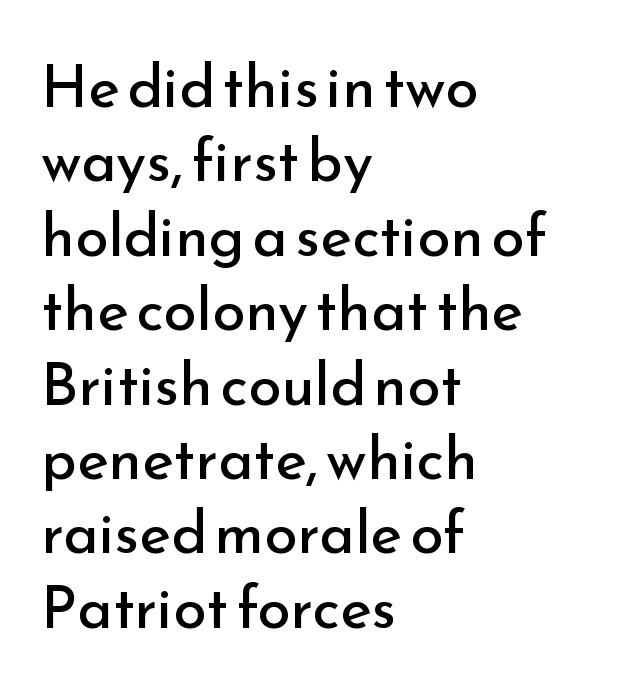
{"serif": "no", "italic": "no", "bold": "no", "weight": "regular", "width": "normal", "stroke_contrast": "low", "x_height": "small", "monospaced": "no", "underline": "no", "align": "left", "line_spacing_ratio": 1.24, "letter_spacing": "normal", "letter_spacing_em": 0.0, "glyph_px": 60}
